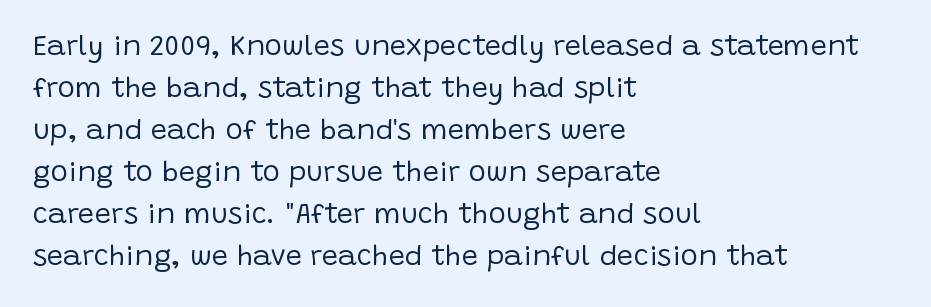
The image shows 29 px regular-weight sans-serif type, upright; set left-aligned, normal line spacing (1.45x), normal letter spacing, not underlined; low stroke contrast and a large x-height.
